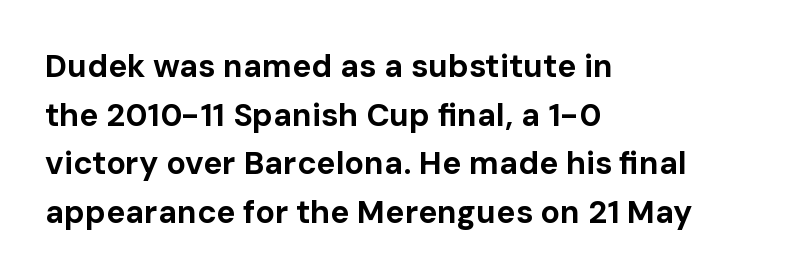
Q: Is the text bold? A: Yes.
Q: Is the text italic (slanted)? A: No, it is upright.
Q: Is the typeface a serif or a sans-serif typeface? A: Sans-serif.
Q: Is the text underlined? A: No.
Q: How is the paragraph aligned? A: Left-aligned.
Q: Is the spacing between letters normal or unusually wide? A: Normal.
Q: Is the spacing between lines tight, normal or loose? A: Normal.
Q: Width (condensed, normal, or wide)? A: Normal.
Q: Stroke contrast? A: Low.
Q: x-height? A: Medium.
Q: Monospaced? A: No.
